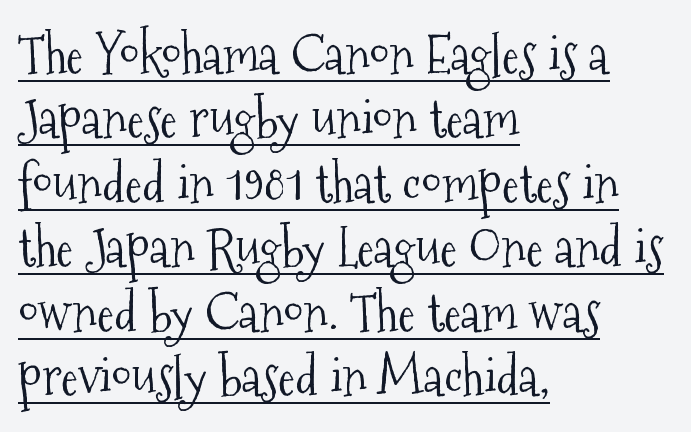
The designer went with a serif here, giving each stem small feet. If you drew a line through each stem, it would be perfectly vertical. Looks like regular typesetting: each glyph gets only the width it needs. Weight: in the light-to-regular range.
